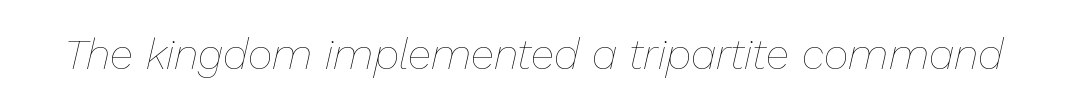
The image shows 43 px thin type, italic (leaning right); set normal letter spacing, not underlined; low stroke contrast and a medium x-height.
